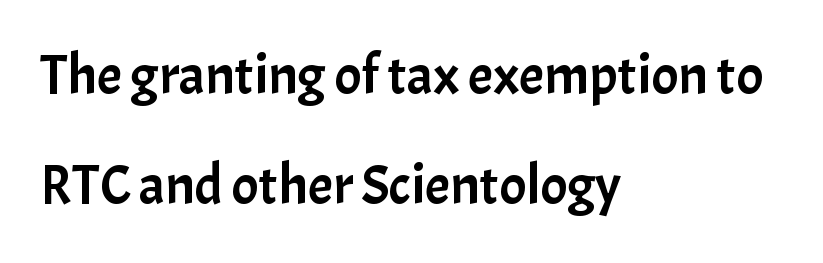
Reading down the column, the eye jumps a long way to each next line. The face used here is a sans, in the tradition of grotesques and geometrics. The face used here is proportionally spaced, like ordinary book or web type. Nobody touched the tracking dial on this one. This sample is left-justified, so line endings fall wherever the words run out. Only glyphs here, with clear space below each row.
